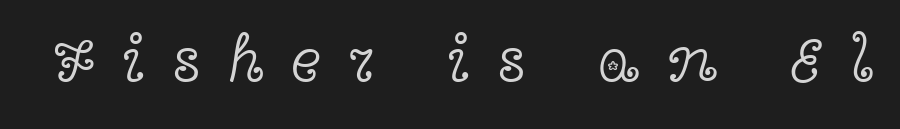
Nothing heavy about these letters — not bold at all. The passage shown is not underscored anywhere. Stroke terminals: seriffed. Tracking here is generous; glyphs stand well apart from one another. Proportional: the letters do not fall into vertical columns.
